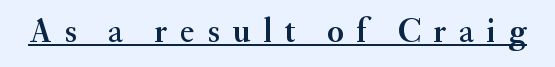
{"serif": "yes", "italic": "no", "width": "normal", "stroke_contrast": "medium", "x_height": "small", "monospaced": "no", "underline": "yes", "letter_spacing": "wide", "letter_spacing_em": 0.37, "glyph_px": 34}
